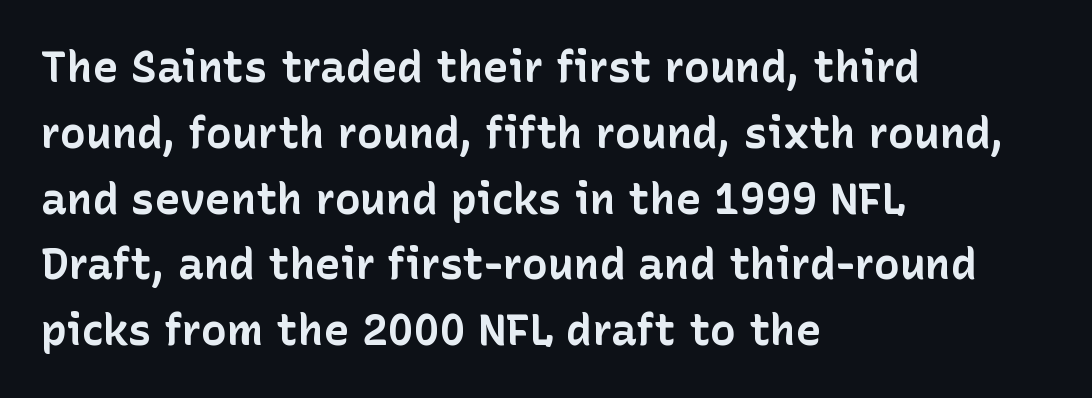
Style check: upright. Letter spacing: default. Descender tails drop into unmarked territory. Grotesque or geometric, the face here clearly has no serifs.
